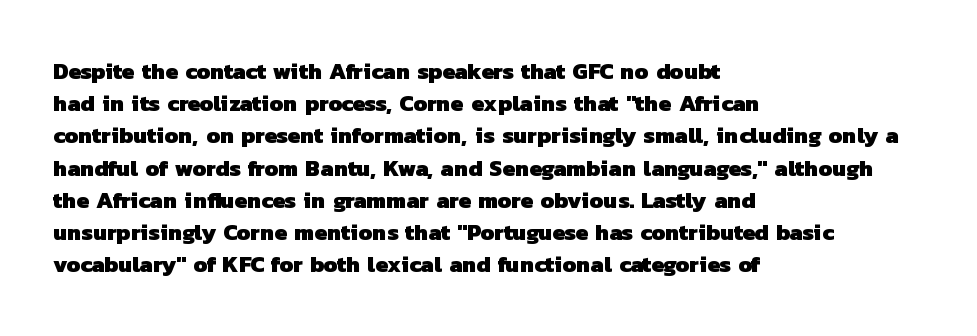
The image shows 23 px bold type; set left-aligned, normal line spacing (1.4x), normal letter spacing, not underlined.
